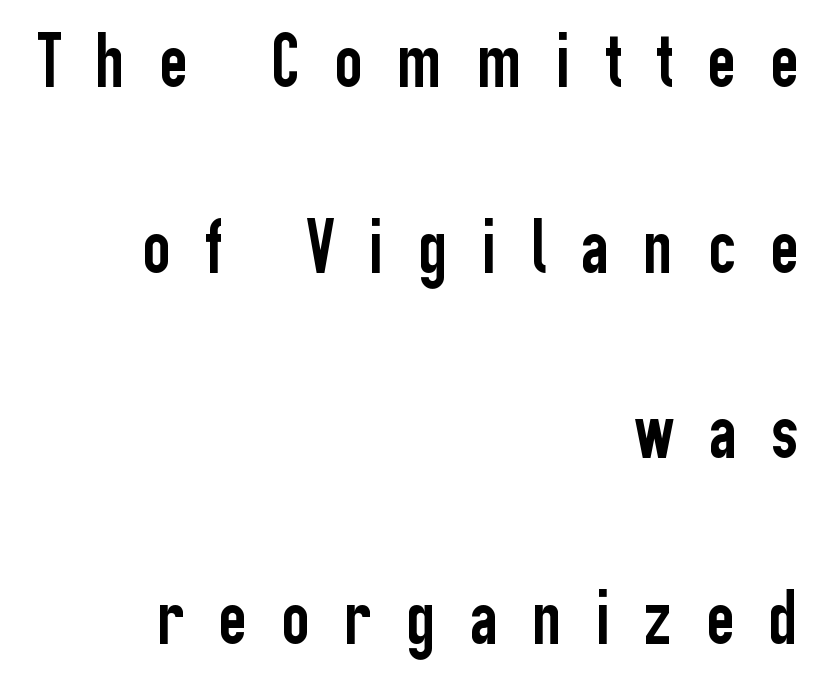
{"serif": "no", "italic": "no", "width": "condensed", "stroke_contrast": "low", "x_height": "medium", "monospaced": "no", "underline": "no", "align": "right", "line_spacing": "loose", "line_spacing_ratio": 2.41, "letter_spacing": "wide", "letter_spacing_em": 0.45, "glyph_px": 77}
